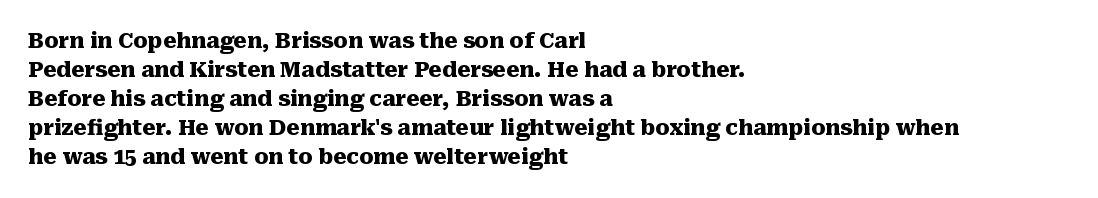
The image shows 21 px bold type, upright; set left-aligned, normal line spacing (1.38x), normal letter spacing, not underlined.
